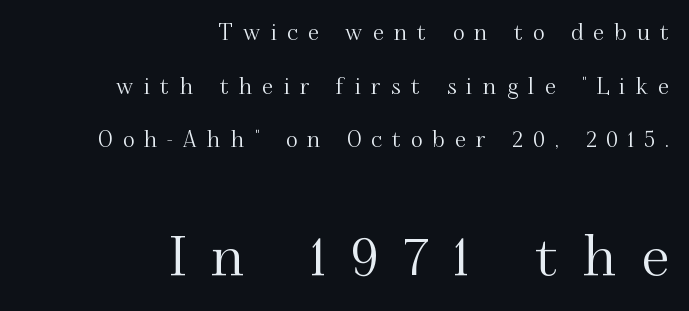
The image shows 55 px serif type, upright; set right-aligned, loose line spacing (2.44x), unusually wide letter spacing (+0.47 em), not underlined; the second (bottom) block is 2.5x larger; medium stroke contrast and a small x-height.
